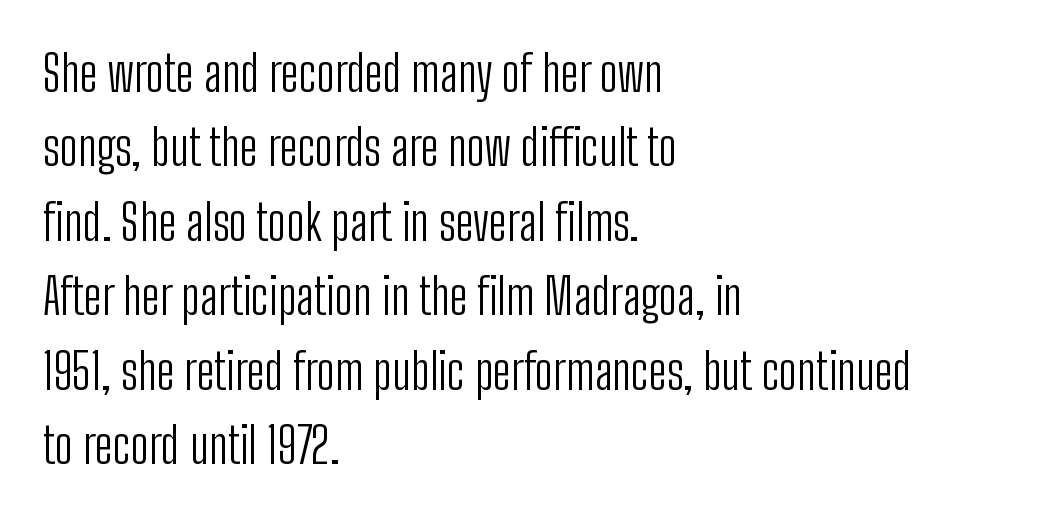
The image shows 49 px light, condensed sans-serif type, upright; set left-aligned, normal line spacing (1.52x), normal letter spacing, not underlined; low stroke contrast and a medium x-height.
